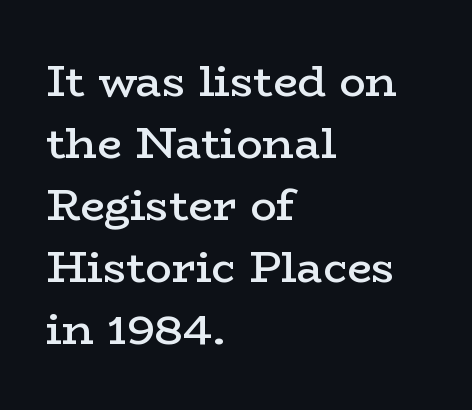
Has an underline been added? It has not. Is this a sans? No — the strokes have serifs. Do the characters align in a grid? No, the font is proportional. Posture: straight, roman, zero tilt.
